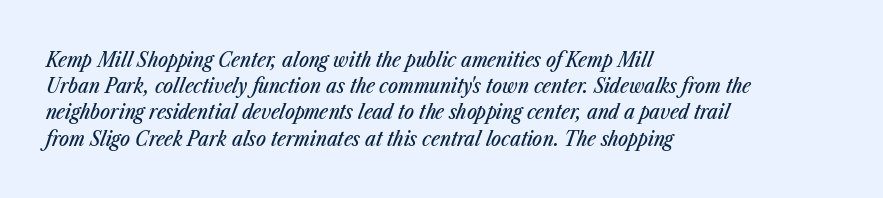
The image shows 21 px text type, italic (leaning right); set left-aligned, normal line spacing (1.25x), normal letter spacing, not underlined.
